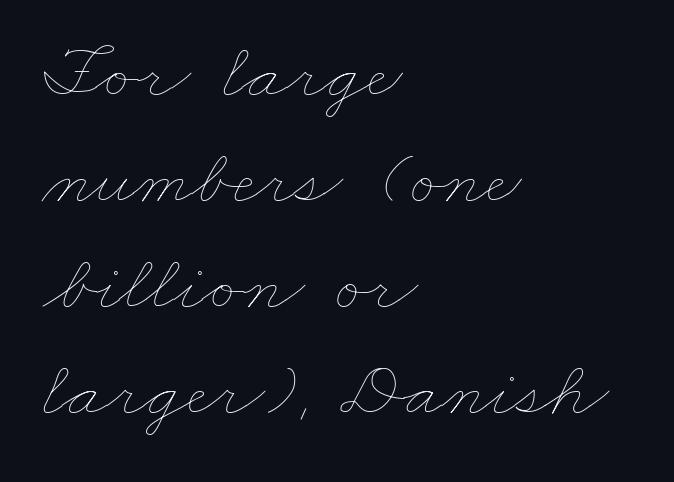
The image shows 79 px thin, wide type; set left-aligned, normal line spacing (1.34x), normal letter spacing, not underlined; low stroke contrast and a small x-height.
